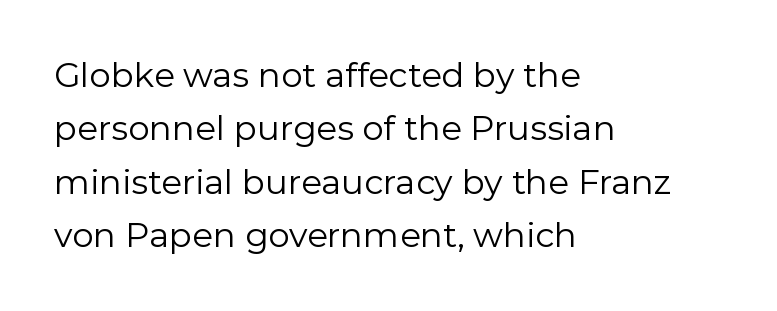
The image shows 34 px regular-weight sans-serif type, upright; set left-aligned, normal line spacing (1.57x), normal letter spacing, not underlined; low stroke contrast and a medium x-height.
